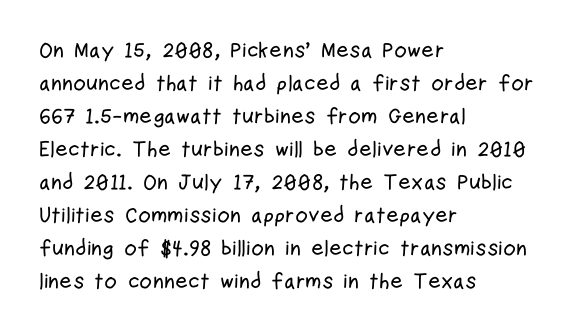
The image shows 22 px text type, upright; set left-aligned, normal line spacing (1.5x), normal letter spacing, not underlined.
